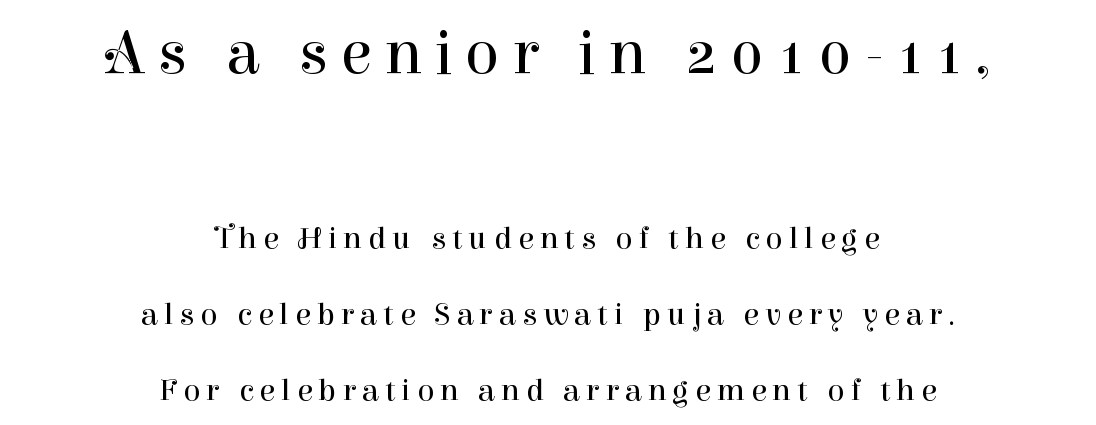
Only glyphs here, with clear space below each row. A typesetter would call this leading open, well beyond the default. Unlike italic type, these characters show no tilt at all. Type size steps down from the first block to the second. The typeface has the unassuming heft of standard copy or less. The rendering uses natural spacing where letterforms have individual widths.
